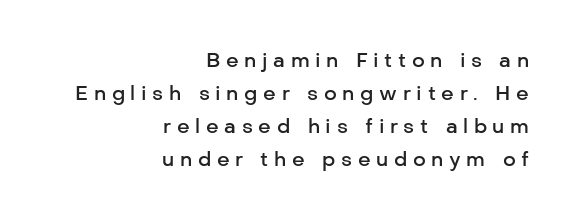
Q: Is the text bold? A: Semi-bold.
Q: Is the text italic (slanted)? A: No, it is upright.
Q: Is the text underlined? A: No.
Q: How is the paragraph aligned? A: Right-aligned.
Q: Is the spacing between letters normal or unusually wide? A: Unusually wide.
Q: Is the spacing between lines tight, normal or loose? A: Normal.
